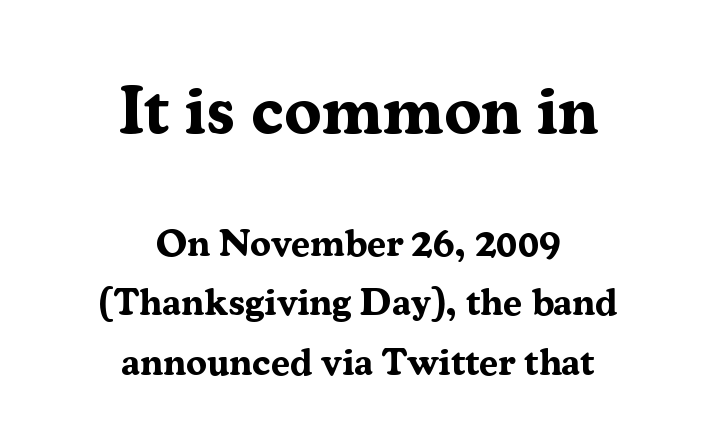
Q: Is the text bold? A: Yes.
Q: Is the text italic (slanted)? A: No, it is upright.
Q: Is the typeface a serif or a sans-serif typeface? A: Serif.
Q: Is the text underlined? A: No.
Q: How is the paragraph aligned? A: Centered.
Q: Is the spacing between letters normal or unusually wide? A: Normal.
Q: Is the spacing between lines tight, normal or loose? A: Normal.
Q: Which block of text is set in a larger size, the first (top) or the second (bottom)? A: The first (top) one.
Q: Width (condensed, normal, or wide)? A: Normal.
Q: Stroke contrast? A: Medium.
Q: x-height? A: Medium.
Q: Monospaced? A: No.
